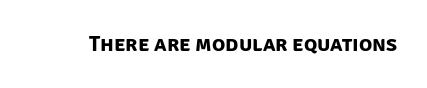
Q: Is the text bold? A: Yes.
Q: Is the text underlined? A: No.
Q: Is the spacing between letters normal or unusually wide? A: Normal.
